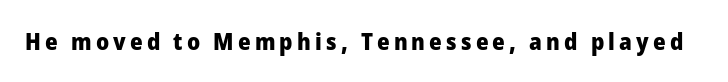
Q: Is the text bold? A: Yes.
Q: Is the text italic (slanted)? A: No, it is upright.
Q: Is the text underlined? A: No.
